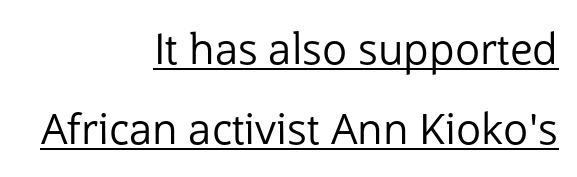
The text block is weighted toward the right margin, trailing off unevenly leftward. Emphasis is given by a line drawn under the lettering. No feet cap the strokes, marking this as sans-serif type. The typeface has the unassuming heft of standard copy or less.
